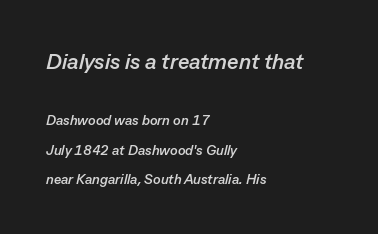
The passage shown leans; its letterforms are oblique. The letterforms sit shoulder to shoulder at normal distance. On the weight axis this lands at bold, roughly 700. Is there much room between lines? Yes — plenty of vertical air separates them. Rule under the text: the space is simply empty. The more generous point size was reserved for the upper chunk.
